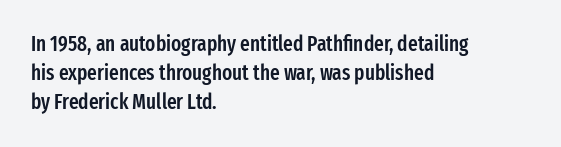
The image shows 21 px text type, upright; set left-aligned, normal line spacing (1.39x), normal letter spacing, not underlined.
